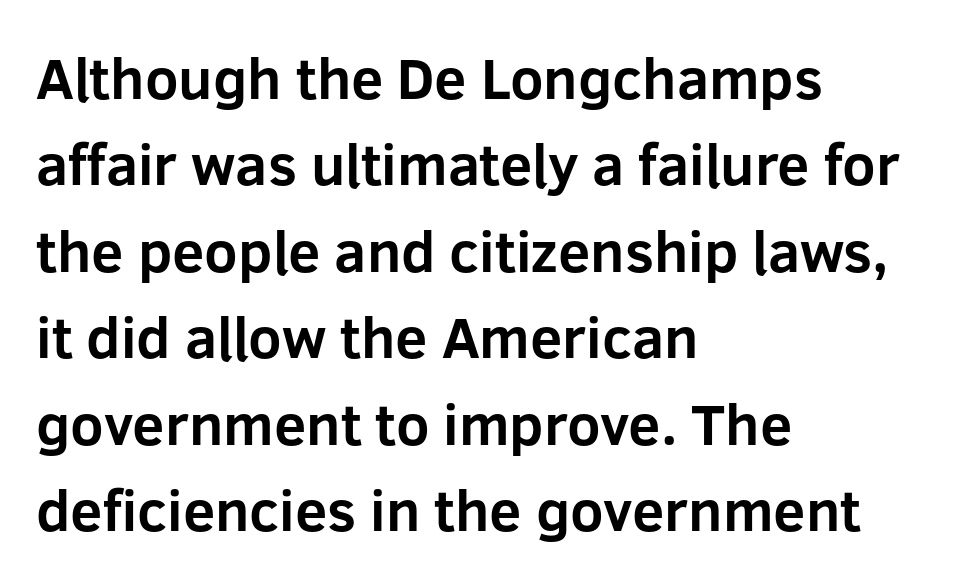
Q: Is the text bold? A: Yes.
Q: Is the text italic (slanted)? A: No, it is upright.
Q: Is the typeface a serif or a sans-serif typeface? A: Sans-serif.
Q: Is the text underlined? A: No.
Q: How is the paragraph aligned? A: Left-aligned.
Q: Is the spacing between letters normal or unusually wide? A: Normal.
Q: Is the spacing between lines tight, normal or loose? A: Normal.
Q: Width (condensed, normal, or wide)? A: Normal.
Q: Stroke contrast? A: Low.
Q: x-height? A: Medium.
Q: Monospaced? A: No.
